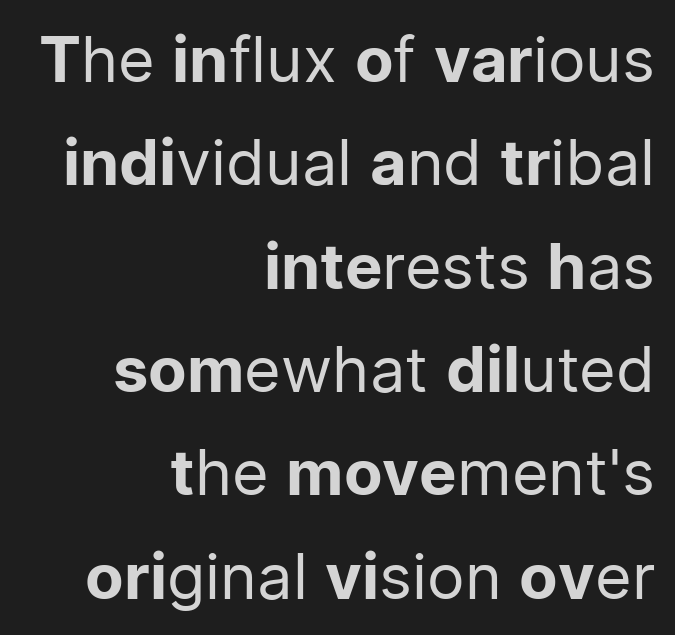
The image shows 63 px regular-weight sans-serif type, upright; set right-aligned, normal line spacing (1.64x), normal letter spacing, not underlined; low stroke contrast and a medium x-height.
